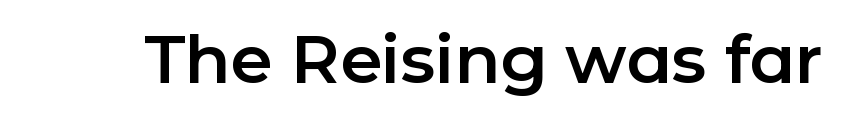
Q: Is the text italic (slanted)? A: No, it is upright.
Q: Is the typeface a serif or a sans-serif typeface? A: Sans-serif.
Q: Is the text underlined? A: No.
Q: Is the spacing between letters normal or unusually wide? A: Normal.
Q: Width (condensed, normal, or wide)? A: Normal.
Q: Stroke contrast? A: Low.
Q: x-height? A: Medium.
Q: Monospaced? A: No.
